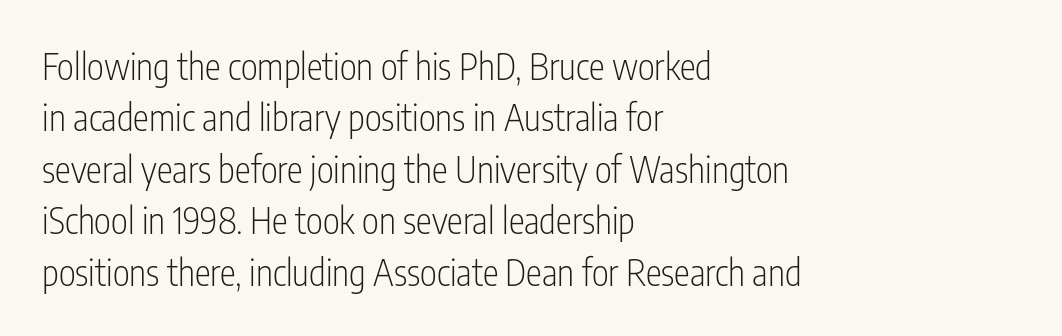
Q: Is the text bold? A: No.
Q: Is the text italic (slanted)? A: No, it is upright.
Q: Is the typeface a serif or a sans-serif typeface? A: Sans-serif.
Q: Is the text underlined? A: No.
Q: How is the paragraph aligned? A: Left-aligned.
Q: Is the spacing between letters normal or unusually wide? A: Normal.
Q: Is the spacing between lines tight, normal or loose? A: Normal.
Q: Width (condensed, normal, or wide)? A: Condensed.
Q: Stroke contrast? A: Low.
Q: x-height? A: Medium.
Q: Monospaced? A: No.
